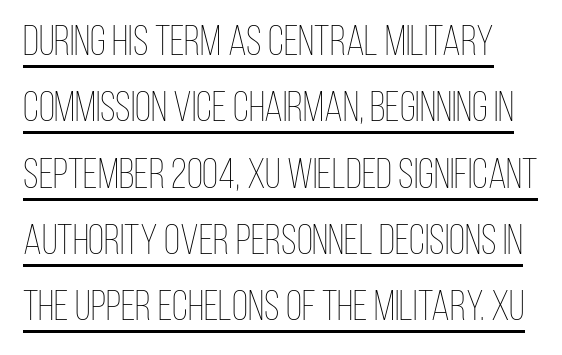
{"italic": "no", "bold": "no", "weight": "thin", "width": "condensed", "stroke_contrast": "low", "x_height": "large", "monospaced": "no", "underline": "yes", "line_spacing": "normal", "line_spacing_ratio": 1.58, "letter_spacing": "normal", "letter_spacing_em": 0.0, "glyph_px": 42}
